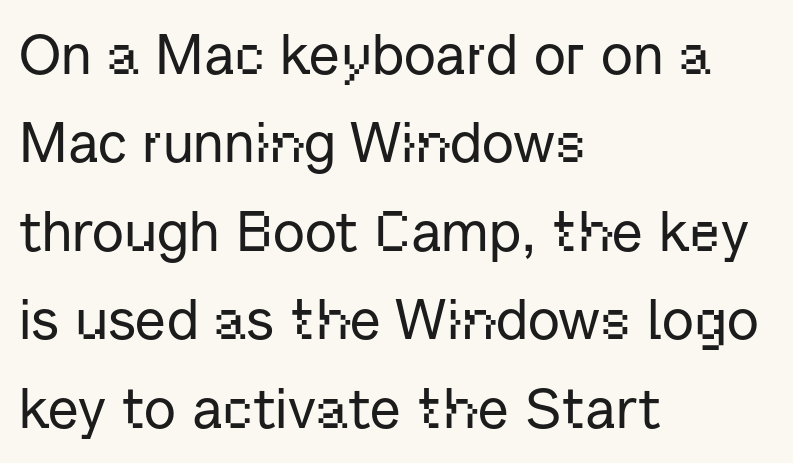
Q: Is the text italic (slanted)? A: No, it is upright.
Q: Is the typeface a serif or a sans-serif typeface? A: Sans-serif.
Q: Is the text underlined? A: No.
Q: How is the paragraph aligned? A: Left-aligned.
Q: Is the spacing between letters normal or unusually wide? A: Normal.
Q: Is the spacing between lines tight, normal or loose? A: Normal.
Q: Width (condensed, normal, or wide)? A: Normal.
Q: Stroke contrast? A: Low.
Q: x-height? A: Medium.
Q: Monospaced? A: No.
